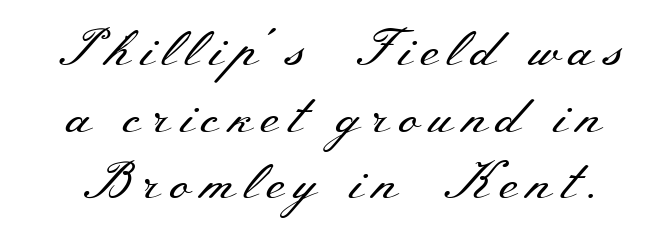
Q: Is the text bold? A: No.
Q: Is the text italic (slanted)? A: Yes.
Q: Is the typeface a serif or a sans-serif typeface? A: Serif.
Q: Is the text underlined? A: No.
Q: Is the spacing between lines tight, normal or loose? A: Normal.
Q: Width (condensed, normal, or wide)? A: Wide.
Q: Stroke contrast? A: Medium.
Q: x-height? A: Small.
Q: Monospaced? A: No.
